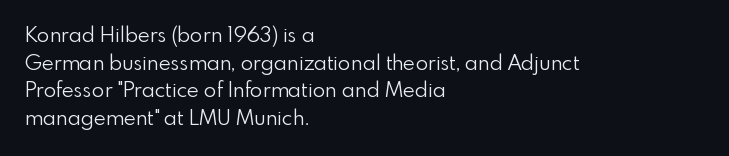
Q: Is the text bold? A: No.
Q: Is the text italic (slanted)? A: No, it is upright.
Q: Is the text underlined? A: No.
Q: How is the paragraph aligned? A: Left-aligned.
Q: Is the spacing between letters normal or unusually wide? A: Normal.
Q: Is the spacing between lines tight, normal or loose? A: Normal.
